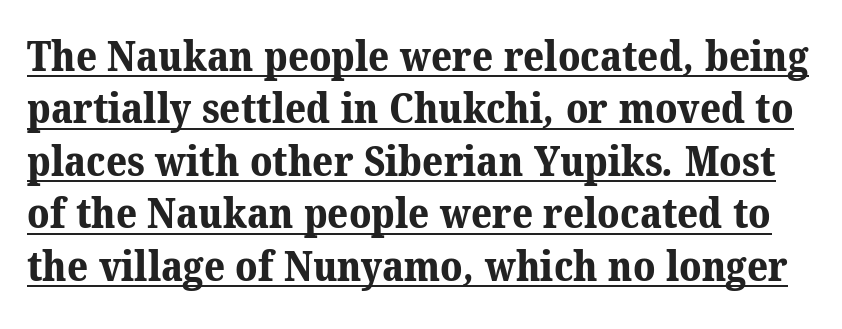
{"serif": "yes", "bold": "yes", "weight": "bold", "width": "normal", "stroke_contrast": "medium", "x_height": "medium", "monospaced": "no", "underline": "yes", "line_spacing": "normal", "line_spacing_ratio": 1.28, "letter_spacing": "normal", "letter_spacing_em": 0.0, "glyph_px": 41}
